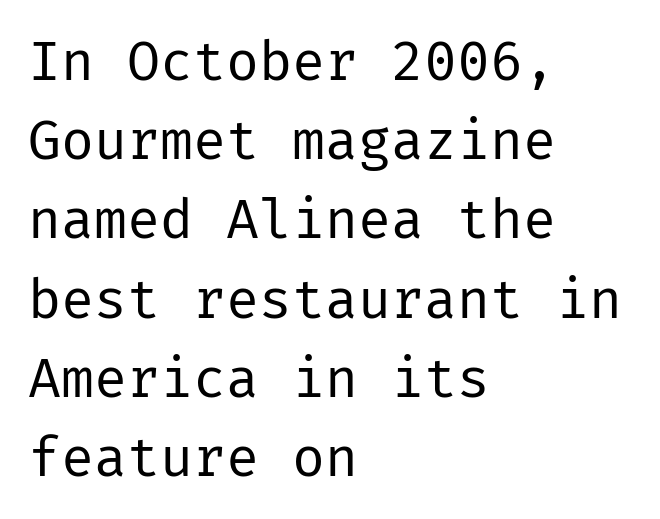
How would I describe the line gaps? Plain and ordinary. The font's upright variant was chosen for this text. Observe the ordinary spacing: letters are neighbours, not strangers. The lines are quadded left. In terms of letterform style, serifs are entirely absent.
